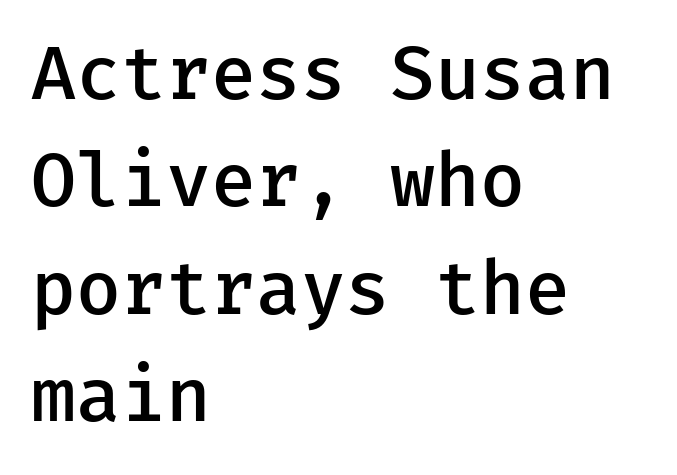
{"serif": "no", "italic": "no", "bold": "semi", "weight": "semibold", "width": "normal", "stroke_contrast": "low", "x_height": "medium", "monospaced": "yes", "underline": "no", "align": "left", "line_spacing": "normal", "line_spacing_ratio": 1.47, "letter_spacing": "normal", "letter_spacing_em": 0.0, "glyph_px": 73}
